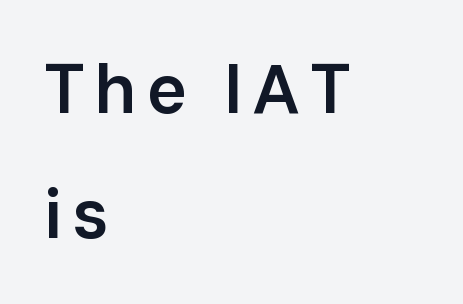
One-word summary of the alignment: left. The characters display no serif detailing; their extremities are plain. The typesetting leans somewhat heavy: a semibold. Spacing verdict: proportional, widths tailored to each character. Lines of text with bare space underneath.
